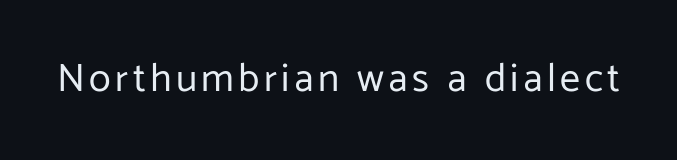
Q: Is the text bold? A: No.
Q: Is the text italic (slanted)? A: No, it is upright.
Q: Is the typeface a serif or a sans-serif typeface? A: Sans-serif.
Q: Is the text underlined? A: No.
Q: Width (condensed, normal, or wide)? A: Normal.
Q: Stroke contrast? A: Low.
Q: x-height? A: Medium.
Q: Monospaced? A: No.
